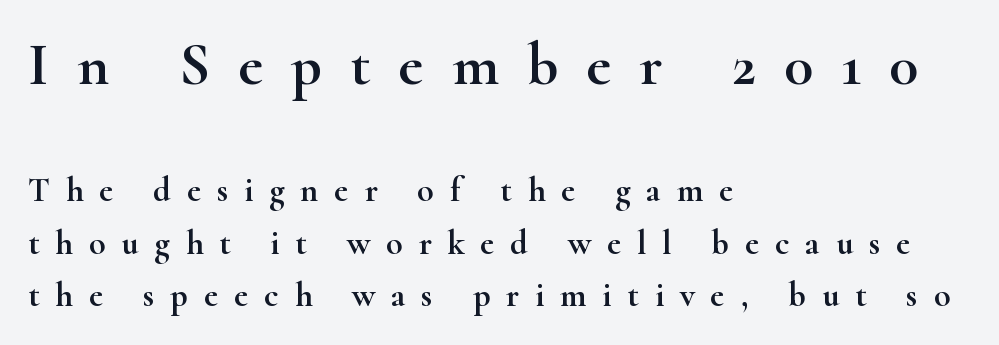
This rendering uses left alignment, leaving the right contour irregular. Check where the strokes stop: tiny serifs finish them off. The designer gave the opening block more size than the closing block. Tall strokes in this sample are plumb rather than angled.
